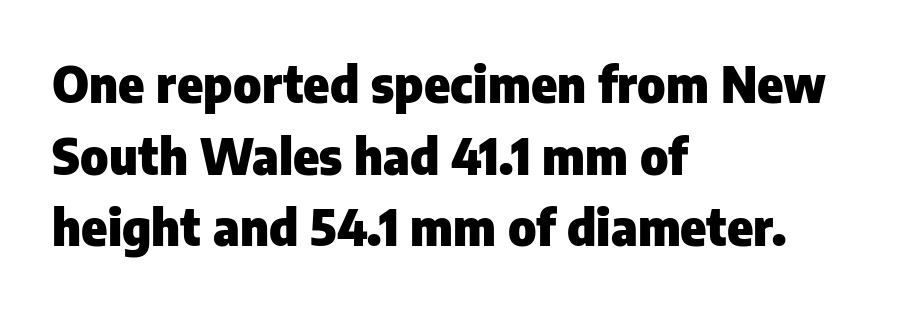
The lettering stays uniformly vertical, giving the passage a roman look. Any mark beneath the type? The region is blank. Do the characters align in a grid? No, the font is proportional. What stands out about the letter spacing? Nothing — it is the standard amount.
